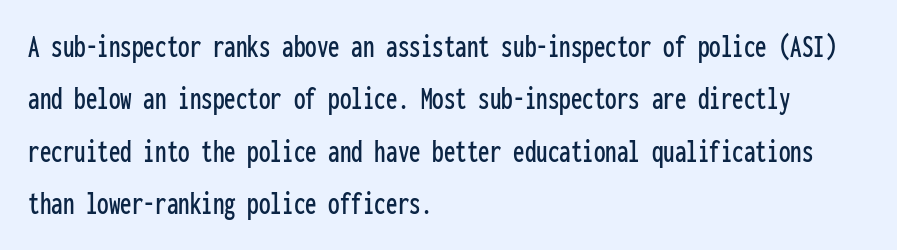
{"serif": "no", "italic": "no", "width": "condensed", "stroke_contrast": "low", "x_height": "medium", "monospaced": "yes", "underline": "no", "align": "left", "line_spacing": "normal", "line_spacing_ratio": 1.59, "letter_spacing": "normal", "letter_spacing_em": 0.0, "glyph_px": 33}
